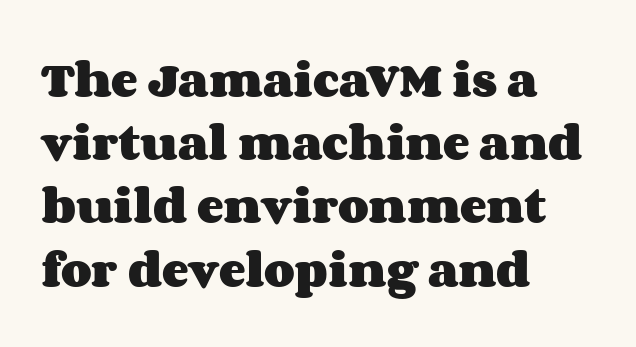
Weight check: bold — yes, fully. The setting favours the left margin, as ordinary paragraphs usually do. In terms of letterspacing, this is plain default setting. Glance below the letters and you will spot only blank space. This is roman type, the default non-slanted kind.
